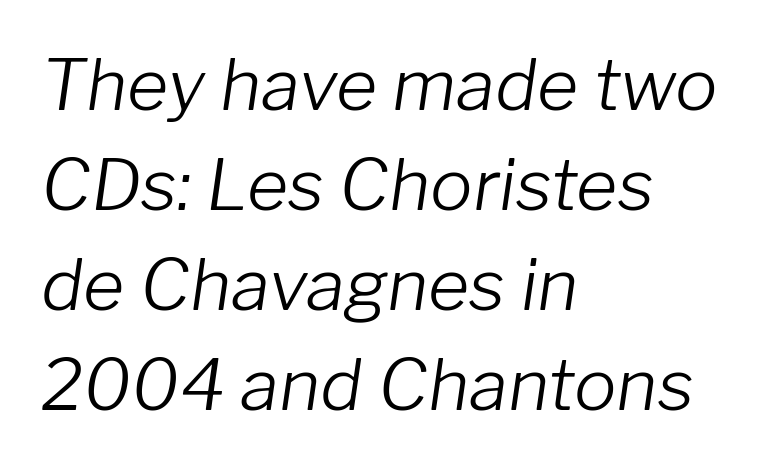
{"italic": "yes", "lean": "right", "slant_degrees": 8, "bold": "no", "weight": "light", "width": "normal", "stroke_contrast": "low", "x_height": "medium", "monospaced": "no", "underline": "no", "align": "left", "line_spacing": "normal", "line_spacing_ratio": 1.41, "letter_spacing": "normal", "letter_spacing_em": 0.0, "glyph_px": 71}
